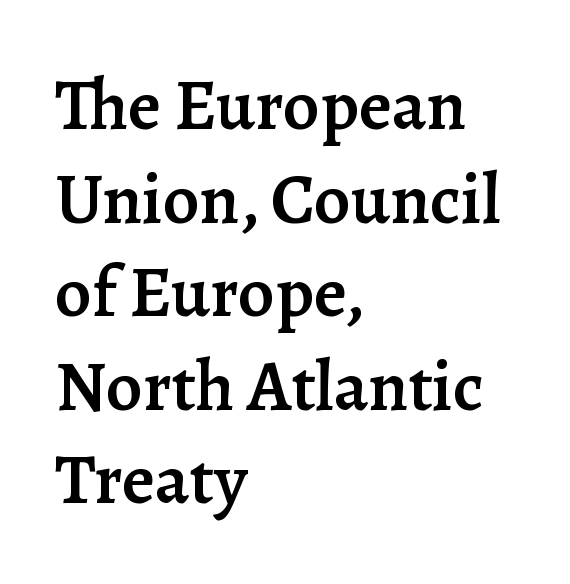
Q: Is the text bold? A: Semi-bold.
Q: Is the text italic (slanted)? A: No, it is upright.
Q: Is the typeface a serif or a sans-serif typeface? A: Serif.
Q: Is the text underlined? A: No.
Q: How is the paragraph aligned? A: Left-aligned.
Q: Is the spacing between letters normal or unusually wide? A: Normal.
Q: Is the spacing between lines tight, normal or loose? A: Normal.
Q: Width (condensed, normal, or wide)? A: Normal.
Q: Stroke contrast? A: Low.
Q: x-height? A: Medium.
Q: Monospaced? A: No.
